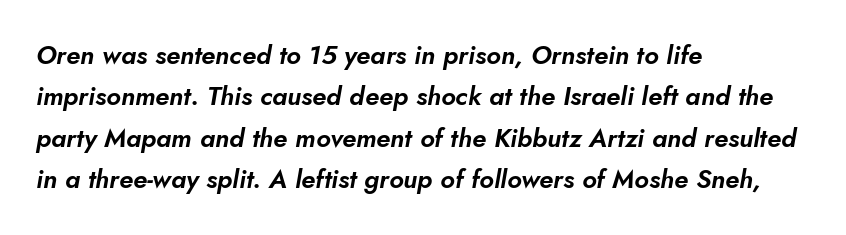
{"italic": "yes", "lean": "right", "slant_degrees": 5, "underline": "no", "align": "left", "line_spacing": "normal", "line_spacing_ratio": 1.59, "letter_spacing": "normal", "letter_spacing_em": 0.0, "glyph_px": 26}
